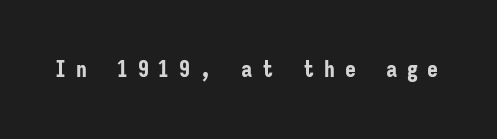
{"italic": "no", "bold": "yes", "underline": "no", "letter_spacing": "wide", "letter_spacing_em": 0.44, "glyph_px": 22}
